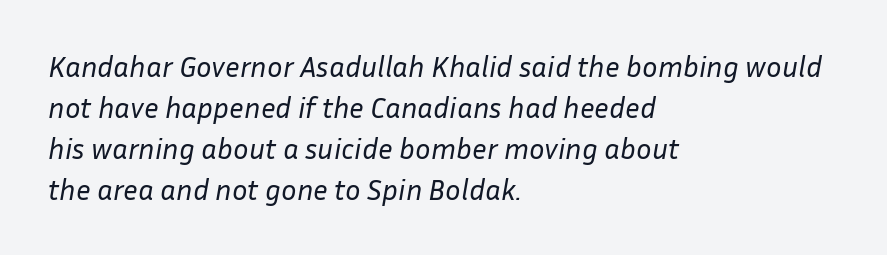
Q: Is the text bold? A: No.
Q: Is the text italic (slanted)? A: Yes, it leans right by about 10 degrees.
Q: Is the text underlined? A: No.
Q: How is the paragraph aligned? A: Left-aligned.
Q: Is the spacing between letters normal or unusually wide? A: Normal.
Q: Is the spacing between lines tight, normal or loose? A: Normal.
Q: Width (condensed, normal, or wide)? A: Normal.
Q: Stroke contrast? A: Low.
Q: x-height? A: Medium.
Q: Monospaced? A: No.
